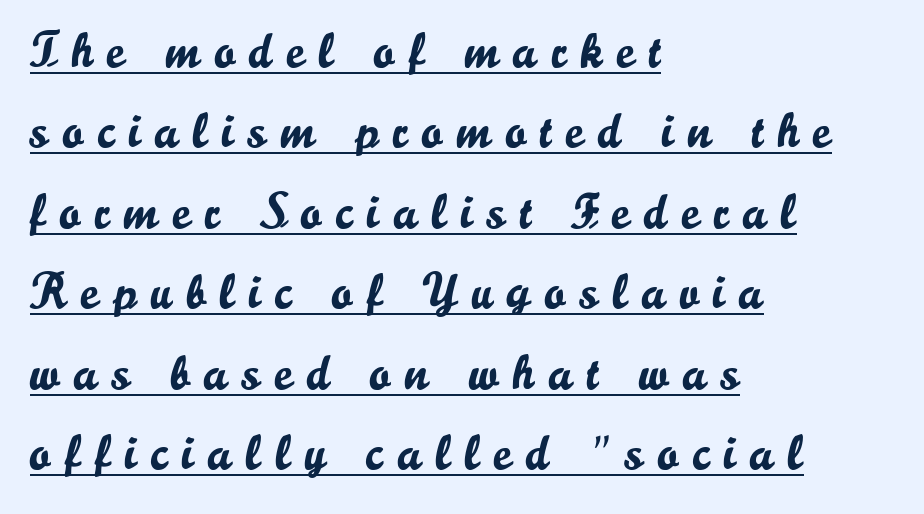
The typesetter chose a ragged-right arrangement here. One glance says typical: line gaps are just what's usual. The passage shown is typed in a proportional face where columns would drift. The words here are underlined. Serif or sans? Sans — the stroke terminals are bare.
